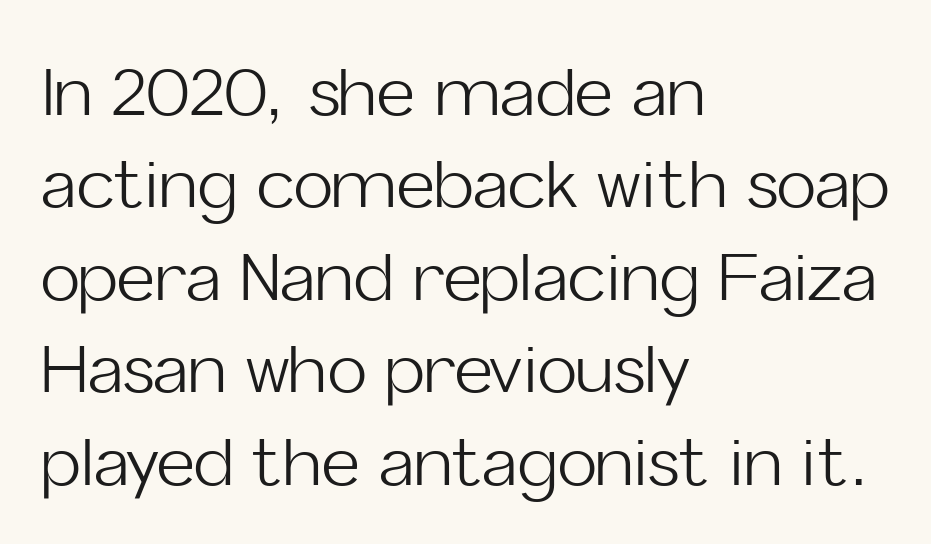
The image shows 66 px light sans-serif type, upright; set left-aligned, normal line spacing (1.4x), normal letter spacing, not underlined; low stroke contrast and a medium x-height.
